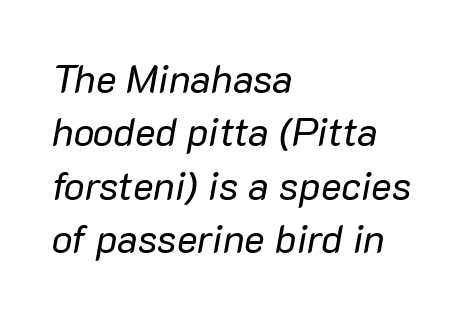
Q: Is the text bold? A: No.
Q: Is the text italic (slanted)? A: Yes, it leans right by about 10 degrees.
Q: Is the text underlined? A: No.
Q: How is the paragraph aligned? A: Left-aligned.
Q: Is the spacing between letters normal or unusually wide? A: Normal.
Q: Is the spacing between lines tight, normal or loose? A: Normal.
Q: Width (condensed, normal, or wide)? A: Normal.
Q: Stroke contrast? A: Low.
Q: x-height? A: Medium.
Q: Monospaced? A: No.
